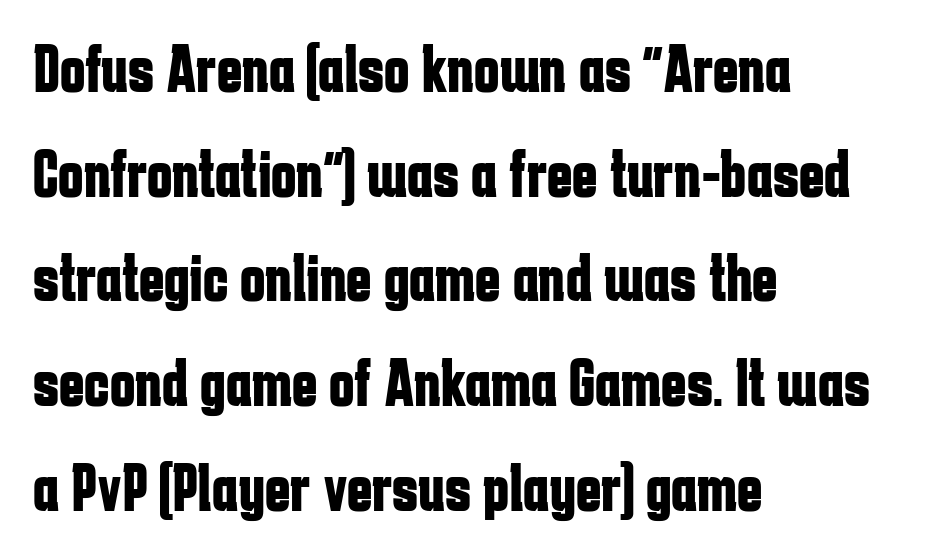
The space between consecutive lines is moderate. Nope, no serifs anywhere on these letters. The lines in this sample share a left origin and differ only in where they stop. As a designer I'd log this as weight 700, bold.
